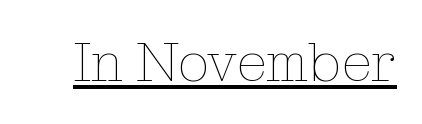
{"italic": "no", "bold": "no", "weight": "thin", "width": "normal", "stroke_contrast": "low", "x_height": "medium", "monospaced": "no", "underline": "yes", "letter_spacing": "normal", "letter_spacing_em": 0.0, "glyph_px": 56}
